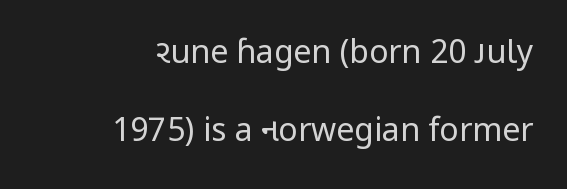
The image shows 32 px regular-weight sans-serif type, upright; set right-aligned, loose line spacing (2.43x), normal letter spacing, not underlined; low stroke contrast and a medium x-height.
